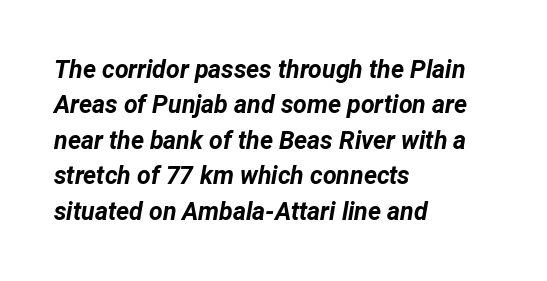
Words float on clear page, feet unadorned. The glyphs have the mass of a bold cut. Nothing unusual about the tracking: characters are spaced as the font intends. The rendering uses a moderate line-height, typical for paragraphs.
